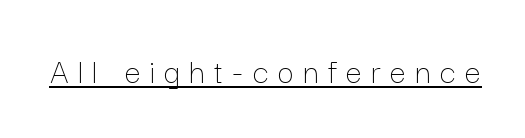
Short note: letters widely spaced. In terms of posture, this sample is upright. The weight would be labelled regular, book, light, or lighter still. The letters advance in unequal steps, a hallmark of proportional type.
